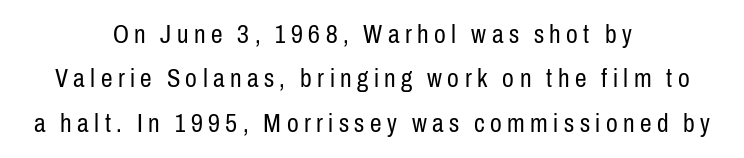
Compared with a flush-left layout, this one balances lines on the center instead. Glyph-to-glyph distance is far greater than everyday printed text. The zone under the glyphs is completely vacant. The strokes carry an ordinary text weight at most.
